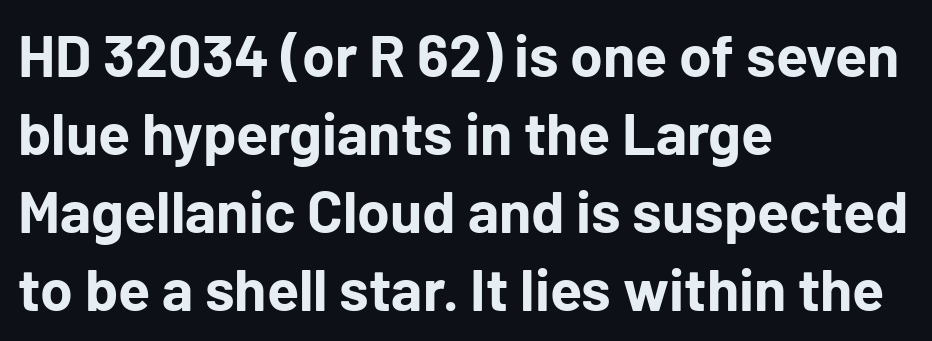
The face used here is proportionally spaced, like ordinary book or web type. The tracking reads as untouched default to a designer's eye. Rows of type keep a routine distance in the vertical direction. The typesetting leans heavy: a genuine bold. Rendered with straight, roman letterforms.
